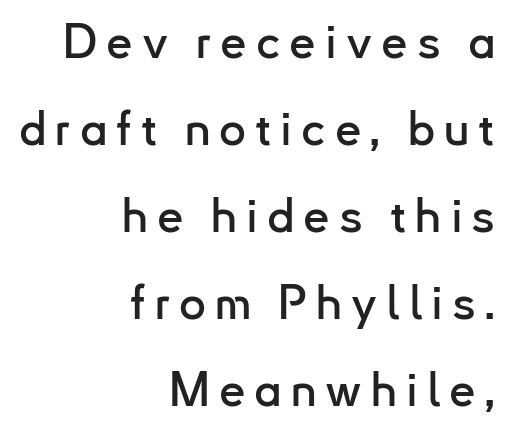
Q: Is the text italic (slanted)? A: No, it is upright.
Q: Is the typeface a serif or a sans-serif typeface? A: Sans-serif.
Q: Is the text underlined? A: No.
Q: How is the paragraph aligned? A: Right-aligned.
Q: Width (condensed, normal, or wide)? A: Normal.
Q: Stroke contrast? A: Low.
Q: x-height? A: Small.
Q: Monospaced? A: No.
